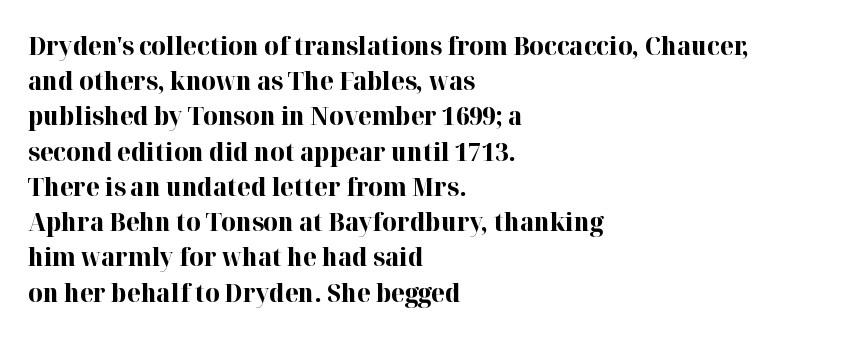
Q: Is the text bold? A: Yes.
Q: Is the text italic (slanted)? A: No, it is upright.
Q: Is the text underlined? A: No.
Q: How is the paragraph aligned? A: Left-aligned.
Q: Is the spacing between letters normal or unusually wide? A: Normal.
Q: Is the spacing between lines tight, normal or loose? A: Normal.
